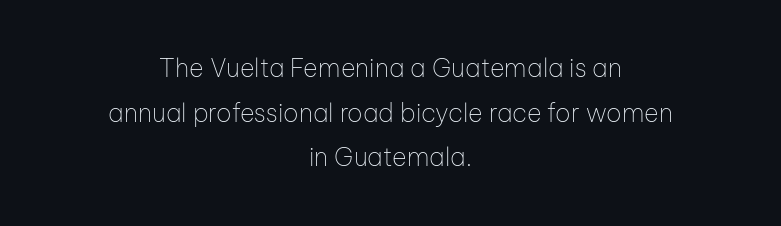
Q: Is the text bold? A: No.
Q: Is the text italic (slanted)? A: No, it is upright.
Q: Is the text underlined? A: No.
Q: How is the paragraph aligned? A: Centered.
Q: Is the spacing between letters normal or unusually wide? A: Normal.
